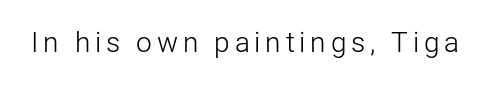
Q: Is the text bold? A: No.
Q: Is the text italic (slanted)? A: No, it is upright.
Q: Is the typeface a serif or a sans-serif typeface? A: Sans-serif.
Q: Is the text underlined? A: No.
Q: Width (condensed, normal, or wide)? A: Normal.
Q: Stroke contrast? A: Low.
Q: x-height? A: Medium.
Q: Monospaced? A: No.
